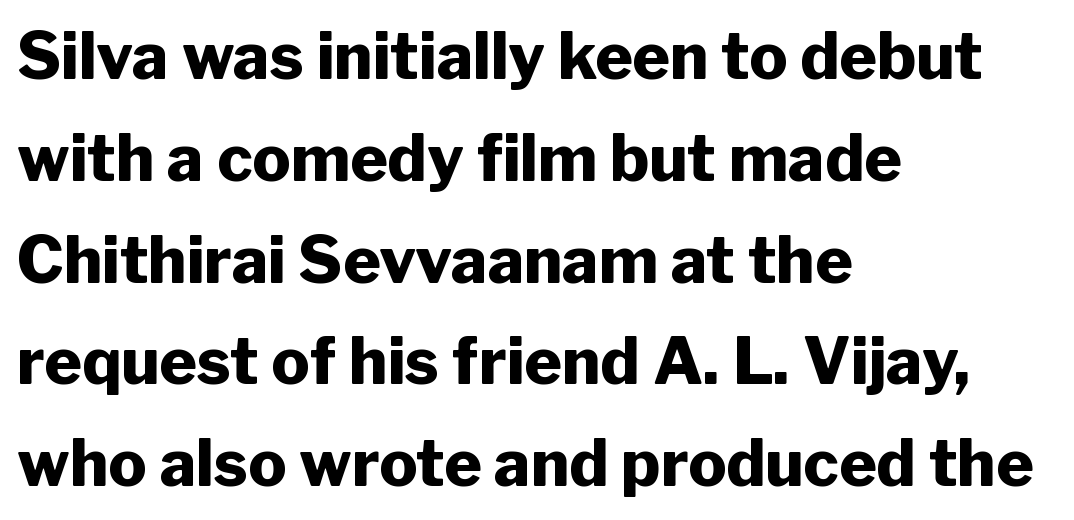
The image shows 64 px heavy sans-serif type, upright; set left-aligned, normal line spacing (1.59x), normal letter spacing, not underlined; low stroke contrast and a medium x-height.
